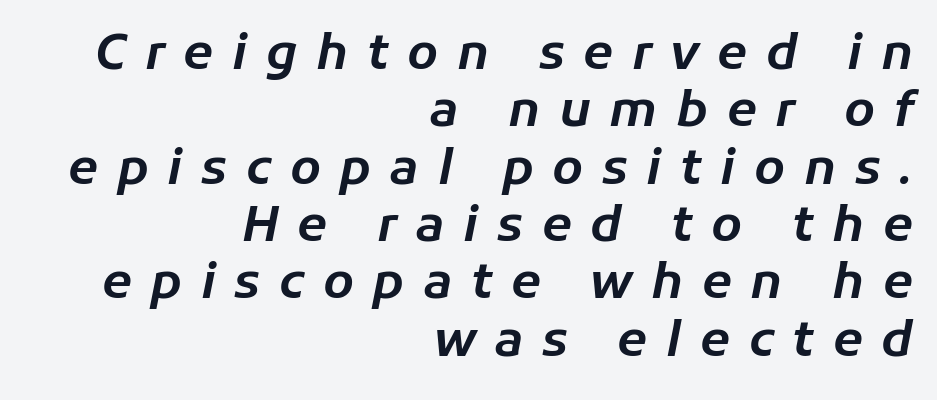
{"italic": "yes", "lean": "right", "slant_degrees": 11, "width": "normal", "stroke_contrast": "low", "x_height": "medium", "monospaced": "no", "underline": "no", "align": "right", "line_spacing_ratio": 1.17, "letter_spacing": "wide", "letter_spacing_em": 0.38, "glyph_px": 49}
